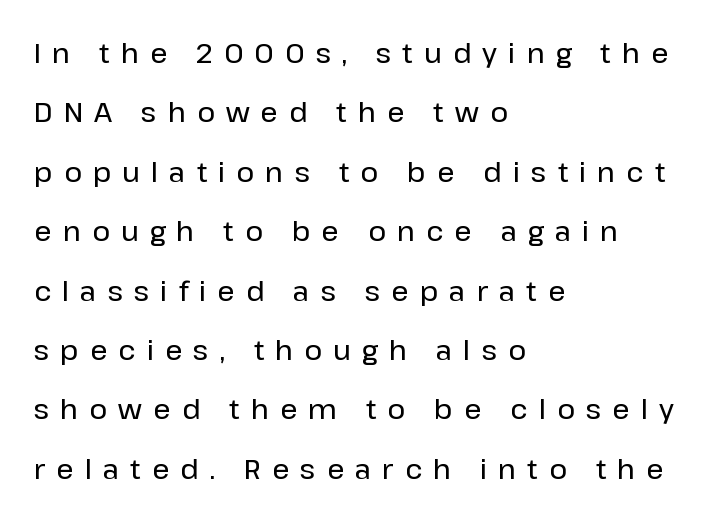
The image shows 27 px text type, upright; set left-aligned, loose line spacing (2.2x), unusually wide letter spacing (+0.41 em), not underlined.
